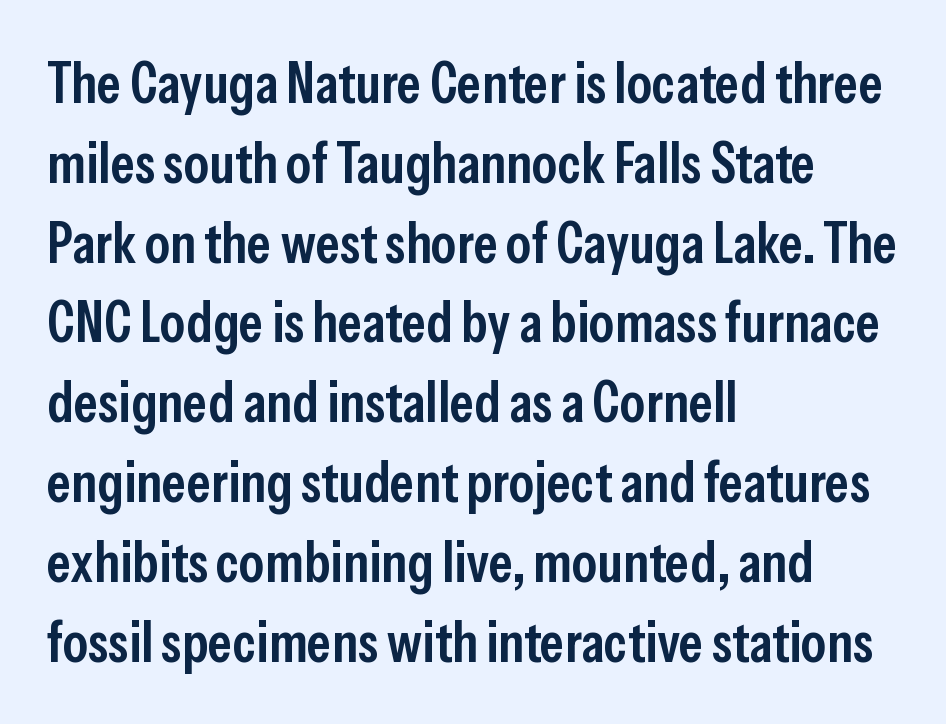
Italic? Not at all — the glyphs are vertical. The paragraph shown leans on its left margin. Between one letter and the next there's only the usual sliver of space. Descenders are the only things crossing below the line. A typesetter would call this proportional, since set widths differ per character.
